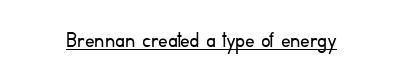
{"italic": "no", "bold": "no", "underline": "yes", "letter_spacing": "normal", "letter_spacing_em": 0.0, "glyph_px": 24}
